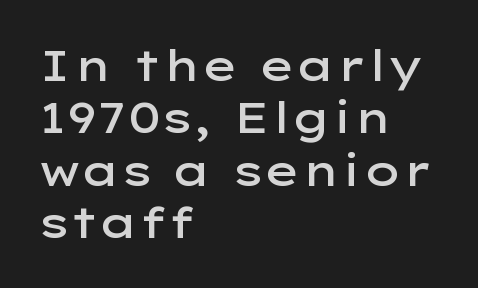
Q: Is the text bold? A: Semi-bold.
Q: Is the text italic (slanted)? A: No, it is upright.
Q: Is the typeface a serif or a sans-serif typeface? A: Sans-serif.
Q: Is the text underlined? A: No.
Q: How is the paragraph aligned? A: Left-aligned.
Q: Is the spacing between letters normal or unusually wide? A: Normal.
Q: Width (condensed, normal, or wide)? A: Wide.
Q: Stroke contrast? A: Low.
Q: x-height? A: Medium.
Q: Monospaced? A: No.
